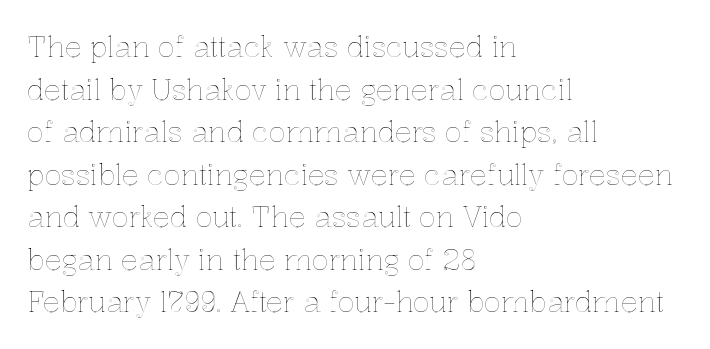
Q: Is the text italic (slanted)? A: No, it is upright.
Q: Is the text underlined? A: No.
Q: How is the paragraph aligned? A: Left-aligned.
Q: Is the spacing between letters normal or unusually wide? A: Normal.
Q: Is the spacing between lines tight, normal or loose? A: Normal.
Q: Width (condensed, normal, or wide)? A: Normal.
Q: x-height? A: Medium.
Q: Monospaced? A: No.
